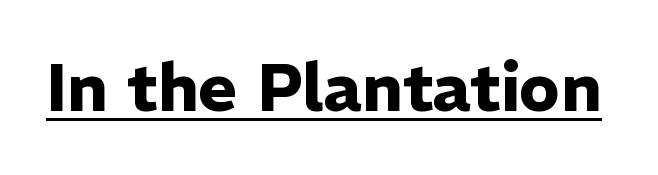
Q: Is the text bold? A: Yes.
Q: Is the text italic (slanted)? A: No, it is upright.
Q: Is the typeface a serif or a sans-serif typeface? A: Sans-serif.
Q: Is the text underlined? A: Yes.
Q: Is the spacing between letters normal or unusually wide? A: Normal.
Q: Width (condensed, normal, or wide)? A: Normal.
Q: Stroke contrast? A: Low.
Q: x-height? A: Medium.
Q: Monospaced? A: No.
